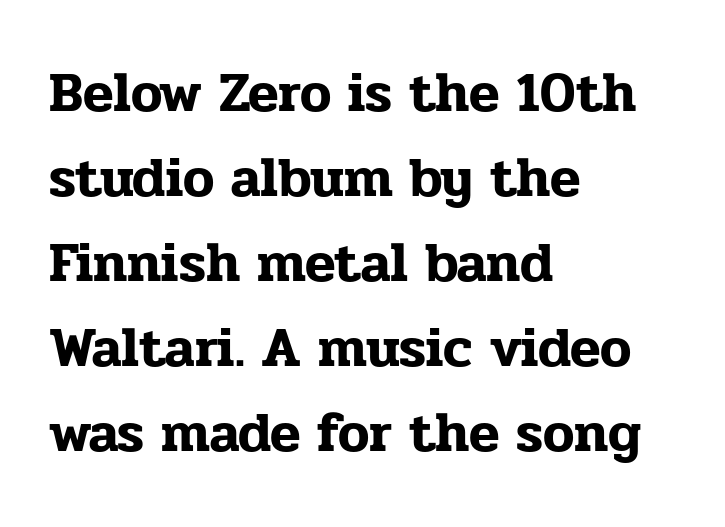
The image shows 56 px serif type, upright; set left-aligned, normal line spacing (1.52x), normal letter spacing, not underlined; low stroke contrast and a medium x-height.
